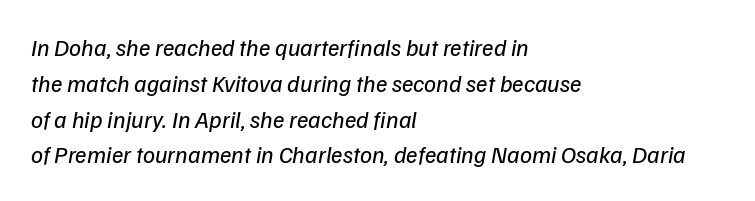
{"bold": "no", "underline": "no", "align": "left", "line_spacing": "normal", "line_spacing_ratio": 1.49, "letter_spacing": "normal", "letter_spacing_em": 0.0, "glyph_px": 24}
